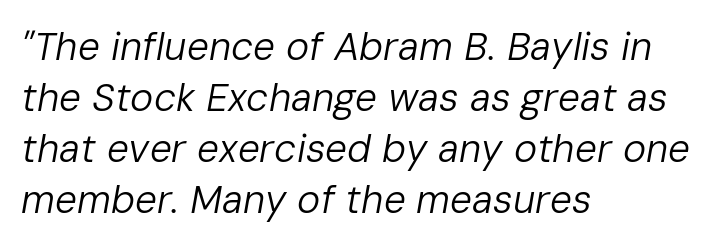
Slanted lettering throughout. Is this a fixed-width face? No — the glyphs have proportional, varying widths. Nobody drew a line under any word here. Vertically, the passage feels balanced, rows spaced as you'd expect.
